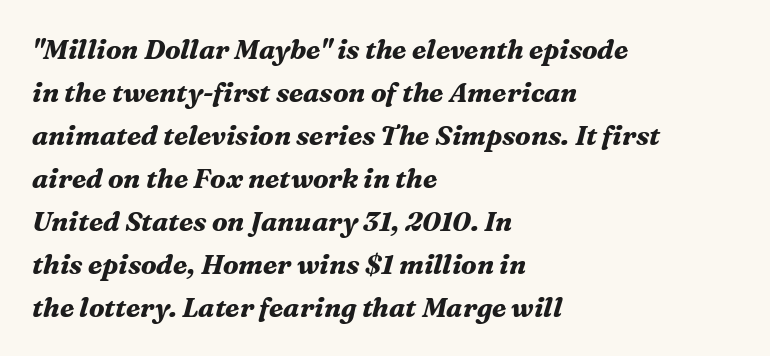
{"italic": "yes", "lean": "right", "slant_degrees": 16, "bold": "yes", "underline": "no", "align": "left", "line_spacing": "normal", "line_spacing_ratio": 1.59, "letter_spacing": "normal", "letter_spacing_em": 0.0, "glyph_px": 27}
